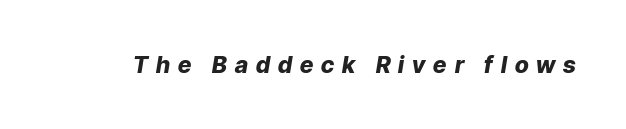
{"italic": "yes", "lean": "right", "slant_degrees": 9, "bold": "yes", "underline": "no", "letter_spacing": "wide", "letter_spacing_em": 0.35, "glyph_px": 23}
